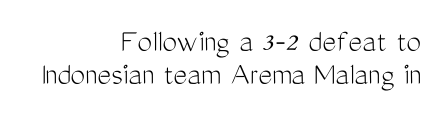
Q: Is the text bold? A: No.
Q: Is the text italic (slanted)? A: No, it is upright.
Q: Is the typeface a serif or a sans-serif typeface? A: Sans-serif.
Q: Is the text underlined? A: No.
Q: How is the paragraph aligned? A: Right-aligned.
Q: Is the spacing between letters normal or unusually wide? A: Normal.
Q: Is the spacing between lines tight, normal or loose? A: Tight.
Q: Width (condensed, normal, or wide)? A: Condensed.
Q: Stroke contrast? A: Medium.
Q: x-height? A: Medium.
Q: Monospaced? A: No.
